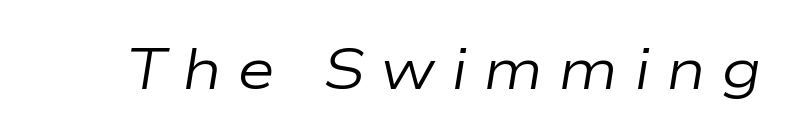
Looks like regular typesetting: each glyph gets only the width it needs. Summary of weight: not heavy and not bold. Posture: slanted. Anything drawn beneath the words? Only blank space. Glyph-to-glyph distance is far greater than everyday printed text.
